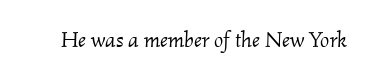
The image shows 22 px text type, italic (leaning right); set normal letter spacing, not underlined.
